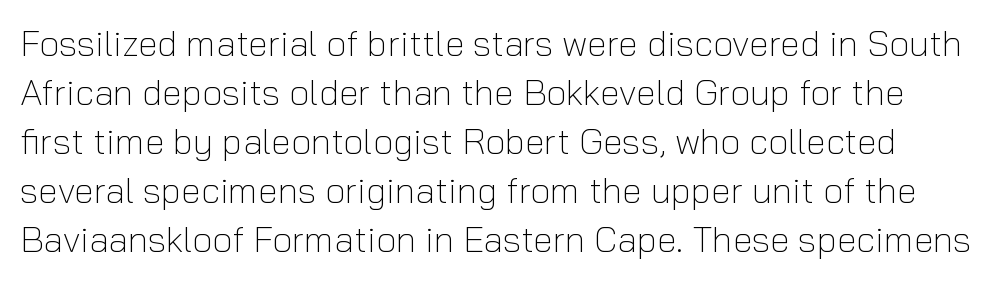
Q: Is the text bold? A: No.
Q: Is the text italic (slanted)? A: No, it is upright.
Q: Is the typeface a serif or a sans-serif typeface? A: Sans-serif.
Q: Is the text underlined? A: No.
Q: Is the spacing between letters normal or unusually wide? A: Normal.
Q: Is the spacing between lines tight, normal or loose? A: Normal.
Q: Width (condensed, normal, or wide)? A: Normal.
Q: Stroke contrast? A: Low.
Q: x-height? A: Medium.
Q: Monospaced? A: No.
